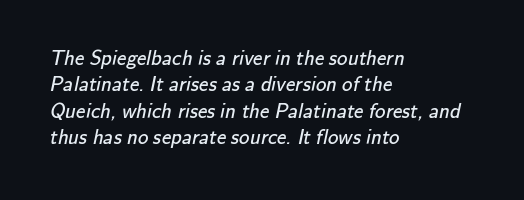
The image shows 21 px text type; set left-aligned, normal line spacing (1.26x), normal letter spacing, not underlined.
